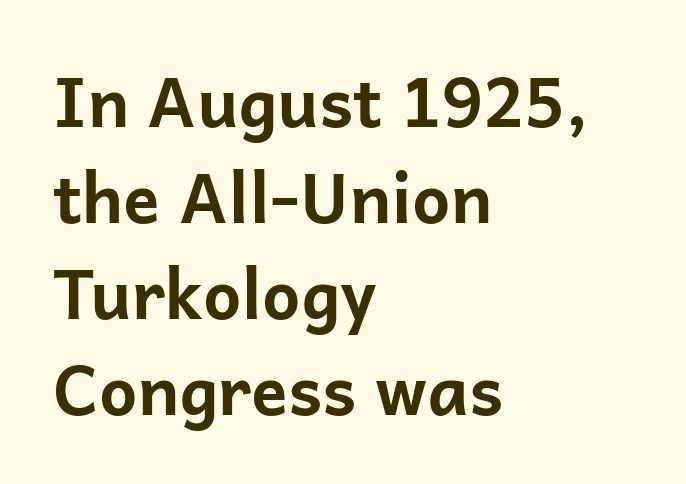
The image shows 68 px bold sans-serif type, upright; set left-aligned, normal line spacing (1.41x), normal letter spacing, not underlined; low stroke contrast and a medium x-height.
